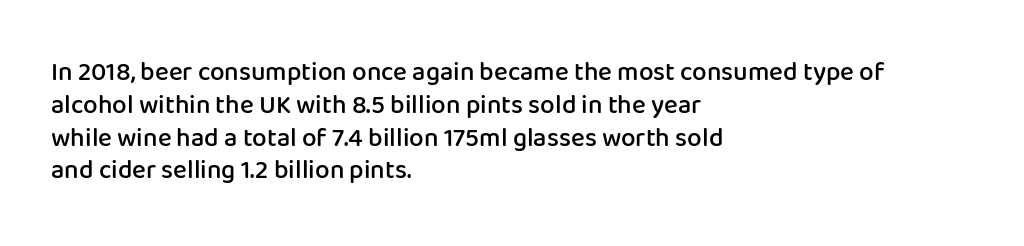
Typesetter's note: demi weight, one step under bold. Casual observation: everything's shoved over to the left. Words float on clear page, feet unadorned. The type sits square on the baseline with zero lean. Evenly set lines give the paragraph a standard silhouette. No extra tracking has been applied to these lines.
